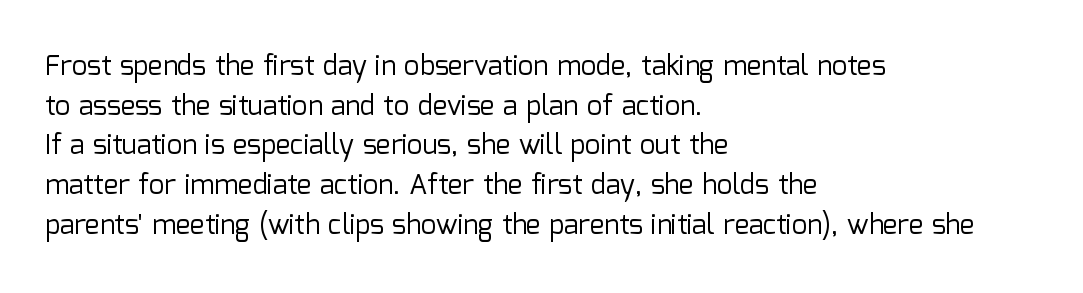
Notice how descenders clear the ascenders below comfortably — that's standard leading. Inter-character spacing is left at the font's built-in metrics. Bare-footed words on every line. The strokes are not fattened; the text isn't bold. A student would call this left alignment; a typographer would say flush left, rag right.
